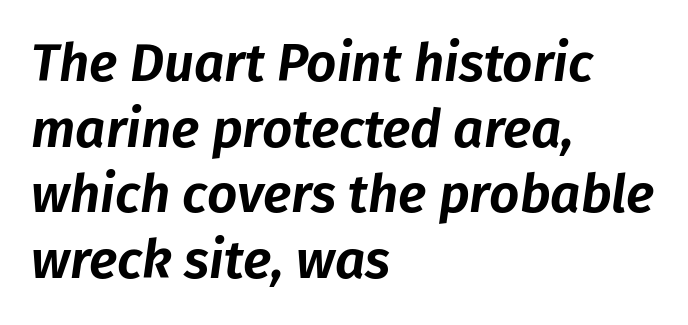
The paragraph shown leans on its left margin. The passage shown is typed in a proportional face where columns would drift. Would a proofreader flag this as italicized? Yes. Glance below the letters and you will spot only blank space.
